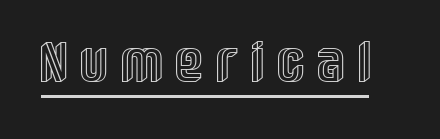
How are the letters spaced? Widely, with obvious added tracking. Has an underline been added? It has. The rendering uses natural spacing where letterforms have individual widths. Posture: upright roman.
